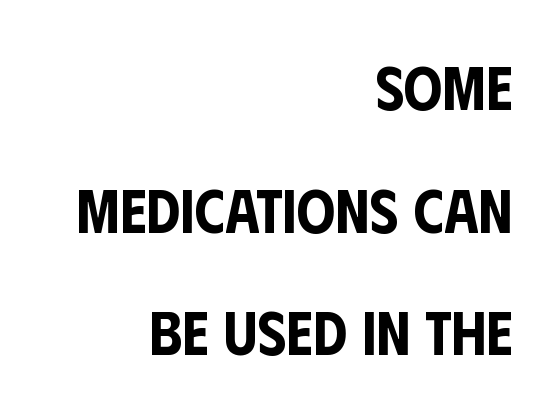
Q: Is the text italic (slanted)? A: No, it is upright.
Q: Is the typeface a serif or a sans-serif typeface? A: Sans-serif.
Q: Is the text underlined? A: No.
Q: How is the paragraph aligned? A: Right-aligned.
Q: Is the spacing between letters normal or unusually wide? A: Normal.
Q: Is the spacing between lines tight, normal or loose? A: Loose.
Q: Width (condensed, normal, or wide)? A: Condensed.
Q: Stroke contrast? A: Low.
Q: x-height? A: Large.
Q: Monospaced? A: No.
